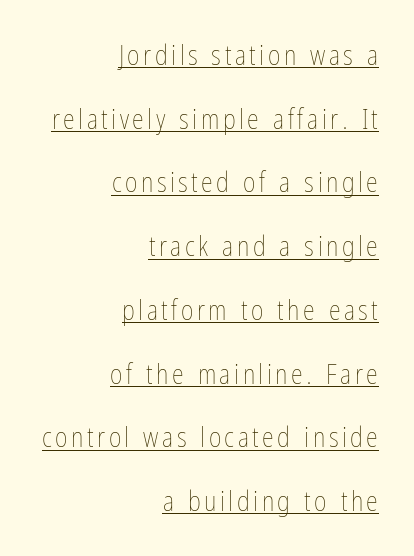
Q: Is the text bold? A: No.
Q: Is the text italic (slanted)? A: No, it is upright.
Q: Is the text underlined? A: Yes.
Q: How is the paragraph aligned? A: Right-aligned.
Q: Is the spacing between lines tight, normal or loose? A: Loose.
